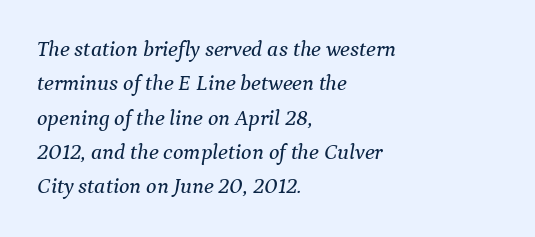
Q: Is the text italic (slanted)? A: Yes, it leans right by about 9 degrees.
Q: Is the text underlined? A: No.
Q: How is the paragraph aligned? A: Left-aligned.
Q: Is the spacing between letters normal or unusually wide? A: Normal.
Q: Is the spacing between lines tight, normal or loose? A: Normal.
